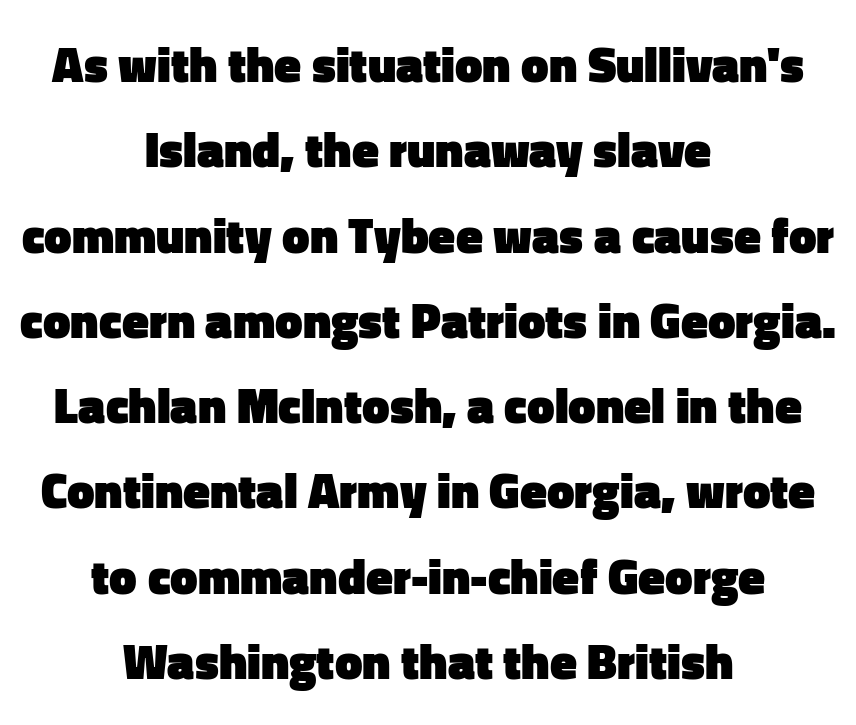
Q: Is the text bold? A: Yes.
Q: Is the text italic (slanted)? A: No, it is upright.
Q: Is the typeface a serif or a sans-serif typeface? A: Sans-serif.
Q: Is the text underlined? A: No.
Q: How is the paragraph aligned? A: Centered.
Q: Is the spacing between letters normal or unusually wide? A: Normal.
Q: Width (condensed, normal, or wide)? A: Normal.
Q: Stroke contrast? A: Low.
Q: x-height? A: Medium.
Q: Monospaced? A: No.
